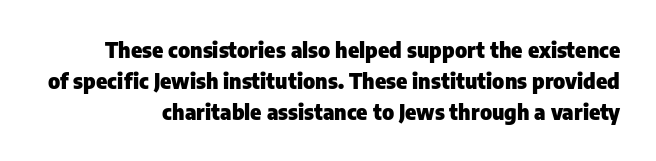
Q: Is the text bold? A: Yes.
Q: Is the text italic (slanted)? A: No, it is upright.
Q: Is the text underlined? A: No.
Q: Is the spacing between letters normal or unusually wide? A: Normal.
Q: Is the spacing between lines tight, normal or loose? A: Normal.
